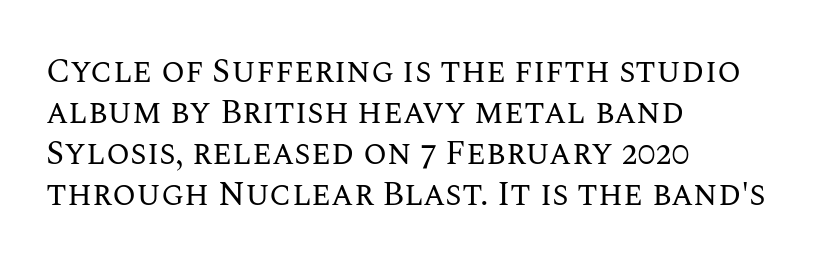
The image shows 34 px regular-weight type, upright; set left-aligned, line spacing 1.21x, normal letter spacing, not underlined; medium stroke contrast and a large x-height.
